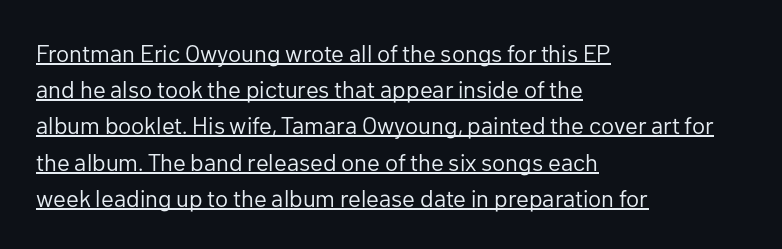
{"italic": "no", "bold": "no", "underline": "yes", "align": "left", "line_spacing": "normal", "line_spacing_ratio": 1.51, "letter_spacing": "normal", "letter_spacing_em": 0.0, "glyph_px": 24}
